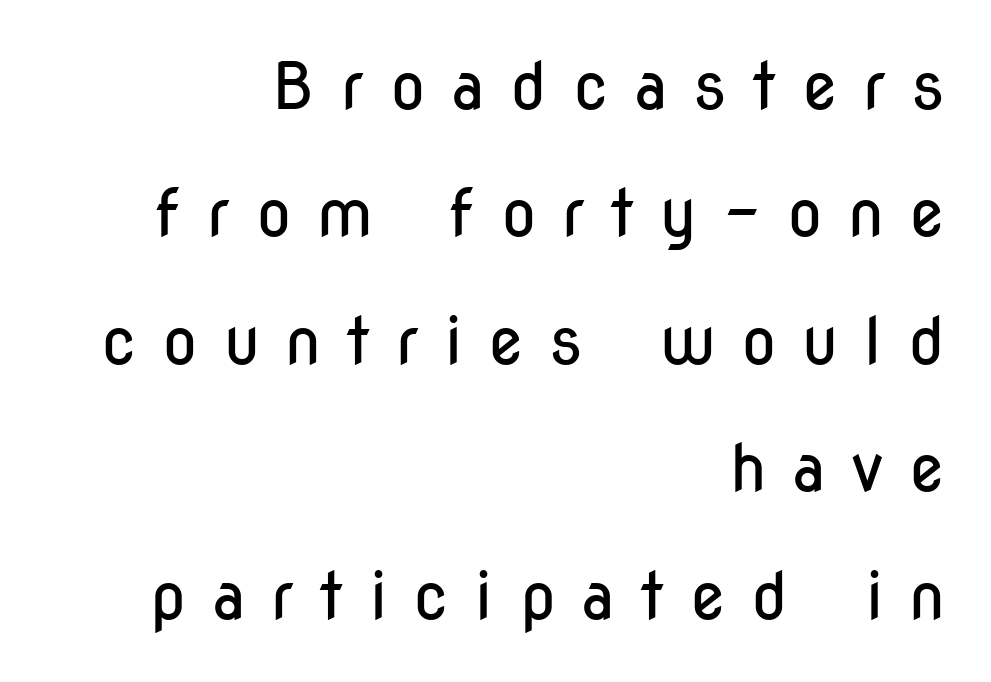
The image shows 65 px regular-weight, condensed sans-serif type, upright; set right-aligned, loose line spacing (1.96x), unusually wide letter spacing (+0.39 em), not underlined; low stroke contrast and a medium x-height.
